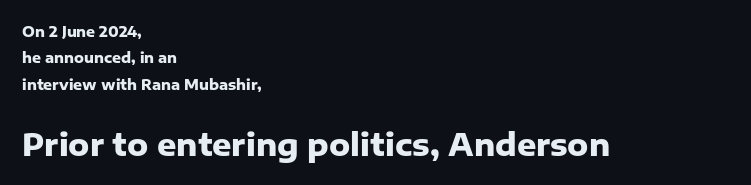
Q: Is the text bold? A: Yes.
Q: Is the text italic (slanted)? A: No, it is upright.
Q: Is the typeface a serif or a sans-serif typeface? A: Sans-serif.
Q: Is the text underlined? A: No.
Q: How is the paragraph aligned? A: Left-aligned.
Q: Is the spacing between letters normal or unusually wide? A: Normal.
Q: Which block of text is set in a larger size, the first (top) or the second (bottom)? A: The second (bottom) one.
Q: Width (condensed, normal, or wide)? A: Normal.
Q: Stroke contrast? A: Low.
Q: x-height? A: Medium.
Q: Monospaced? A: No.
